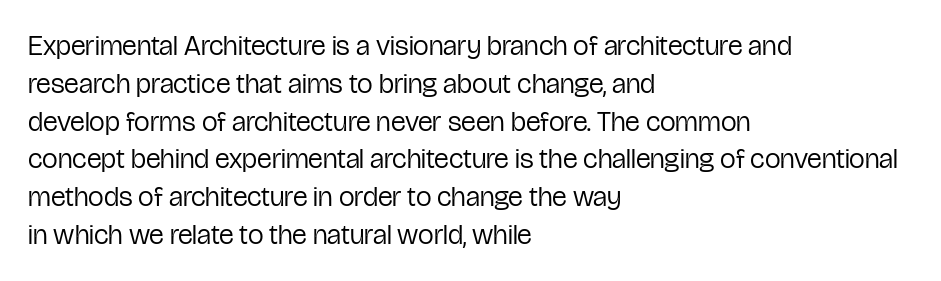
{"serif": "no", "italic": "no", "bold": "no", "weight": "regular", "width": "condensed", "stroke_contrast": "low", "x_height": "medium", "monospaced": "no", "underline": "no", "align": "left", "line_spacing": "normal", "line_spacing_ratio": 1.35, "letter_spacing": "normal", "letter_spacing_em": 0.0, "glyph_px": 28}
